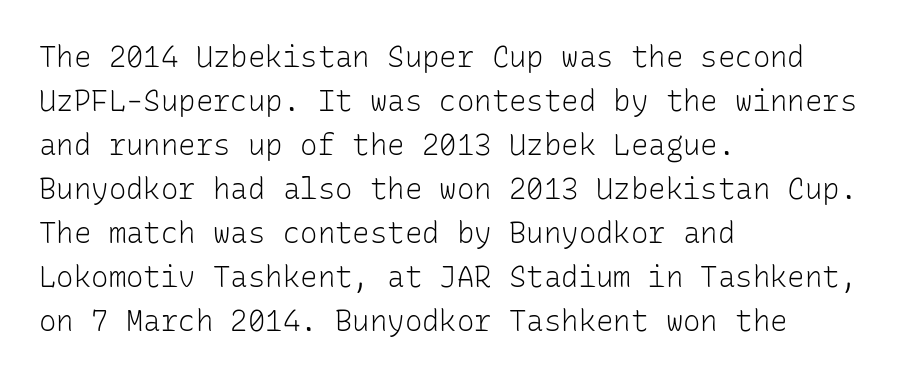
Nothing heavy about these letters — not bold at all. Observe the ordinary spacing: letters are neighbours, not strangers. No feet cap the strokes, marking this as sans-serif type. This sample keeps an unexceptional amount of space between lines. Is the block centered? No — it sits flush against the left margin. Ordinary non-slanted type is in use.
